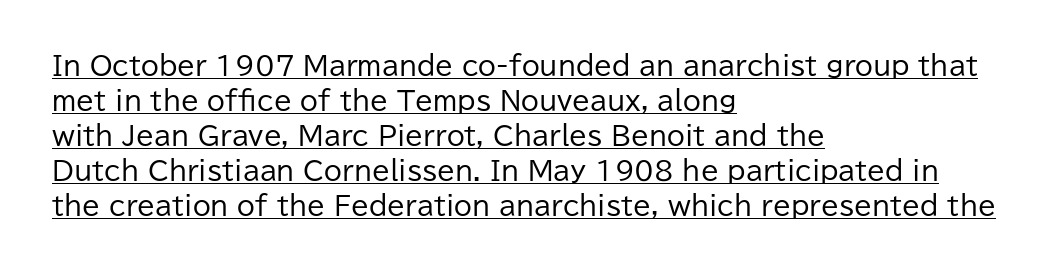
The image shows 26 px text type, upright; set left-aligned, normal line spacing (1.35x), normal letter spacing, underlined.
